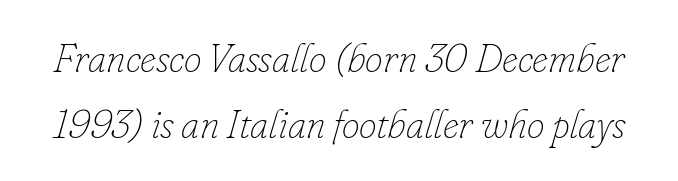
{"italic": "yes", "lean": "right", "slant_degrees": 16, "bold": "no", "weight": "thin", "width": "normal", "stroke_contrast": "low", "x_height": "small", "monospaced": "no", "underline": "no", "line_spacing": "normal", "line_spacing_ratio": 1.65, "letter_spacing": "normal", "letter_spacing_em": 0.0, "glyph_px": 40}
